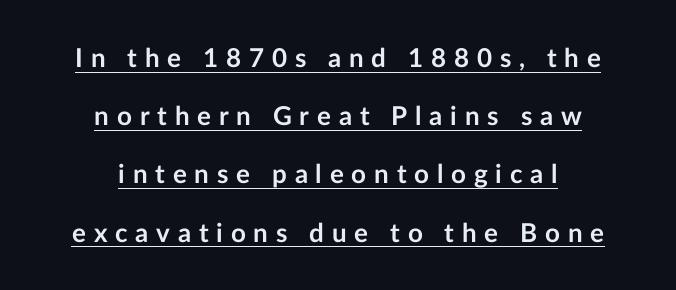
Q: Is the text bold? A: Yes.
Q: Is the text italic (slanted)? A: No, it is upright.
Q: Is the text underlined? A: Yes.
Q: How is the paragraph aligned? A: Centered.
Q: Is the spacing between letters normal or unusually wide? A: Unusually wide.
Q: Is the spacing between lines tight, normal or loose? A: Loose.
